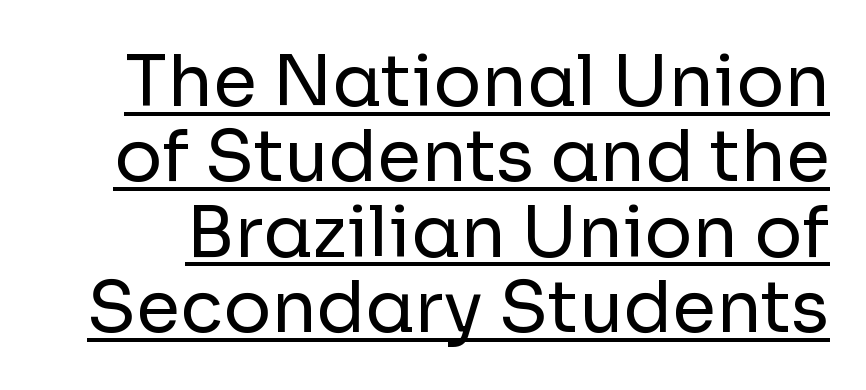
The image shows 71 px regular-weight sans-serif type, upright; set tight line spacing (1.06x), normal letter spacing, underlined; low stroke contrast and a medium x-height.
